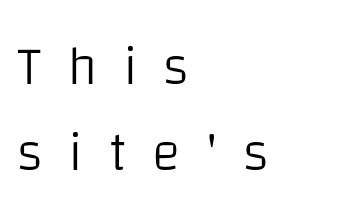
Every stem runs plumb, perpendicular to the baseline. If you measured baseline to baseline, you'd find a middling distance. Nobody drew a line under any word here. This rendering employs a face without finishing strokes, i.e., a sans-serif.
